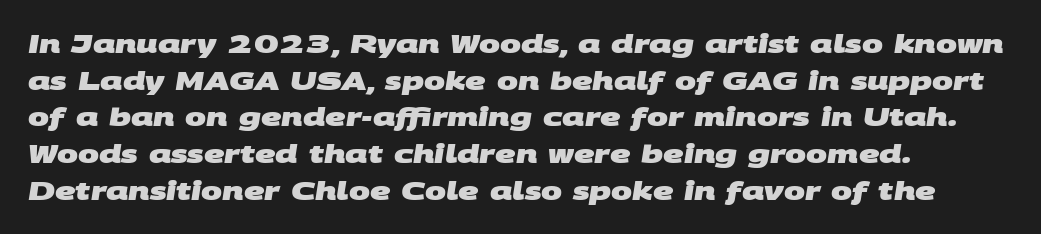
{"bold": "yes", "underline": "no", "align": "left", "line_spacing": "normal", "line_spacing_ratio": 1.47, "letter_spacing": "normal", "letter_spacing_em": 0.0, "glyph_px": 25}
